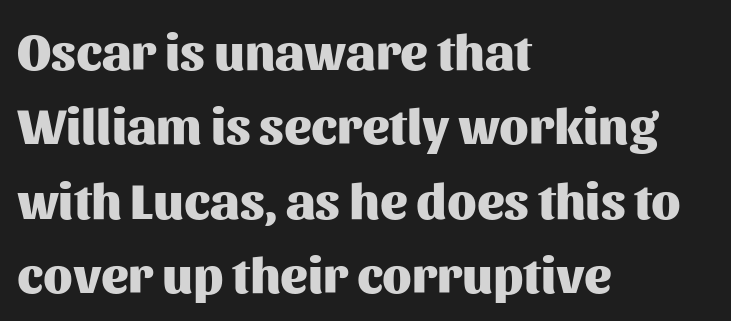
Q: Is the text bold? A: Yes.
Q: Is the text italic (slanted)? A: No, it is upright.
Q: Is the typeface a serif or a sans-serif typeface? A: Sans-serif.
Q: Is the text underlined? A: No.
Q: How is the paragraph aligned? A: Left-aligned.
Q: Is the spacing between letters normal or unusually wide? A: Normal.
Q: Is the spacing between lines tight, normal or loose? A: Normal.
Q: Width (condensed, normal, or wide)? A: Normal.
Q: Stroke contrast? A: Medium.
Q: x-height? A: Medium.
Q: Monospaced? A: No.
